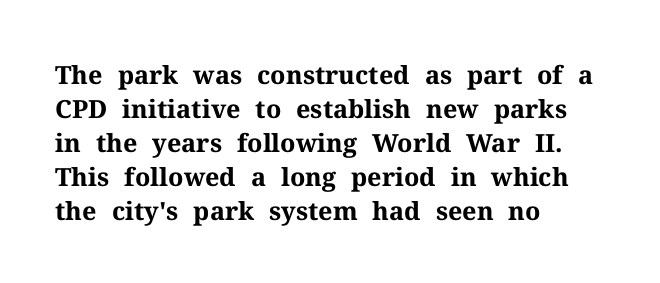
{"italic": "no", "bold": "yes", "underline": "no", "align": "left", "line_spacing": "normal", "line_spacing_ratio": 1.36, "letter_spacing": "normal", "letter_spacing_em": 0.0, "glyph_px": 25}
